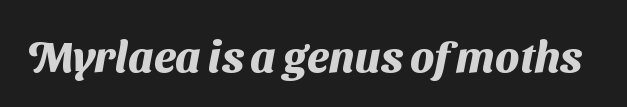
The image shows 44 px heavy sans-serif type; set normal letter spacing, not underlined; medium stroke contrast and a medium x-height.
